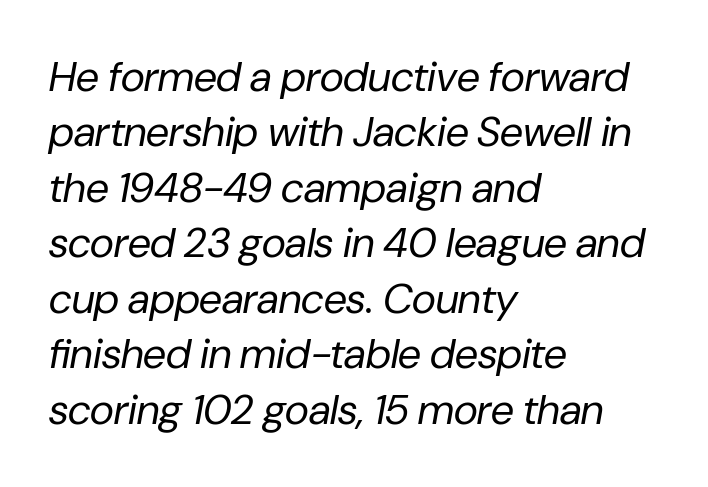
Q: Is the text bold? A: No.
Q: Is the text italic (slanted)? A: Yes, it leans right by about 10 degrees.
Q: Is the text underlined? A: No.
Q: How is the paragraph aligned? A: Left-aligned.
Q: Is the spacing between letters normal or unusually wide? A: Normal.
Q: Is the spacing between lines tight, normal or loose? A: Normal.
Q: Width (condensed, normal, or wide)? A: Normal.
Q: Stroke contrast? A: Low.
Q: x-height? A: Medium.
Q: Monospaced? A: No.
